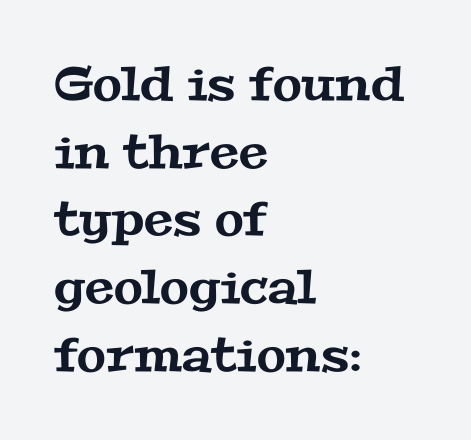
{"serif": "yes", "width": "wide", "stroke_contrast": "medium", "x_height": "medium", "monospaced": "no", "underline": "no", "align": "left", "line_spacing": "normal", "line_spacing_ratio": 1.44, "letter_spacing": "normal", "letter_spacing_em": 0.0, "glyph_px": 47}
